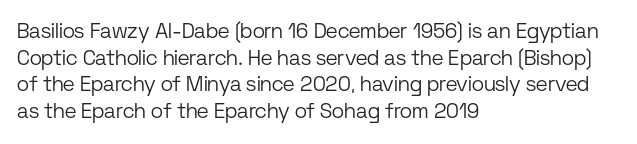
Q: Is the text bold? A: No.
Q: Is the text italic (slanted)? A: No, it is upright.
Q: Is the text underlined? A: No.
Q: How is the paragraph aligned? A: Left-aligned.
Q: Is the spacing between letters normal or unusually wide? A: Normal.
Q: Is the spacing between lines tight, normal or loose? A: Normal.
